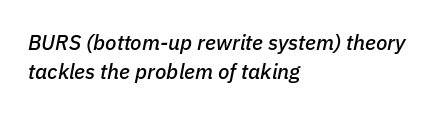
Q: Is the text italic (slanted)? A: Yes, it leans right by about 11 degrees.
Q: Is the text underlined? A: No.
Q: How is the paragraph aligned? A: Left-aligned.
Q: Is the spacing between letters normal or unusually wide? A: Normal.
Q: Is the spacing between lines tight, normal or loose? A: Normal.
